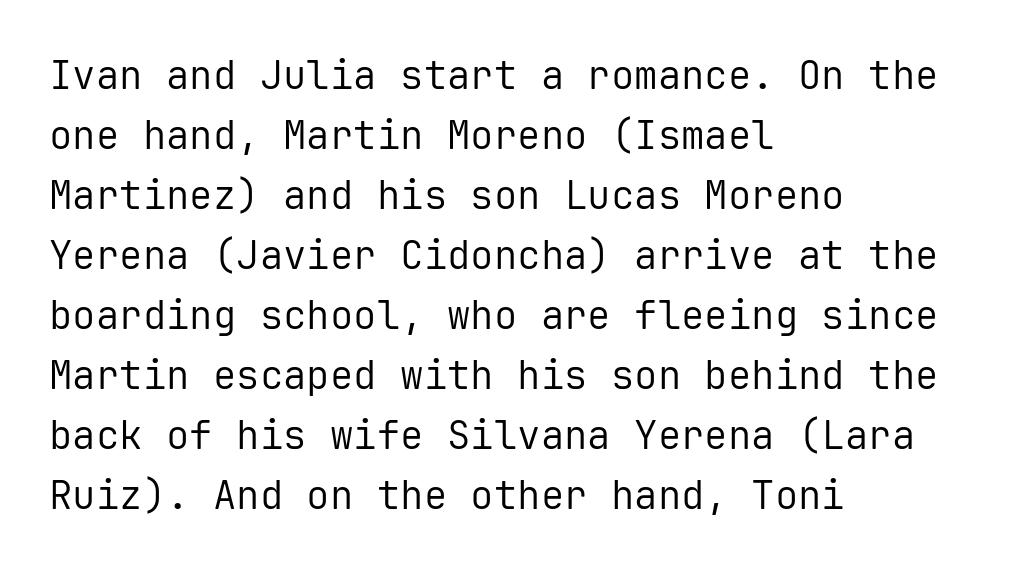
{"serif": "no", "italic": "no", "bold": "no", "weight": "regular", "width": "normal", "stroke_contrast": "low", "x_height": "medium", "monospaced": "yes", "underline": "no", "align": "left", "line_spacing": "normal", "line_spacing_ratio": 1.54, "letter_spacing": "normal", "letter_spacing_em": 0.0, "glyph_px": 39}
